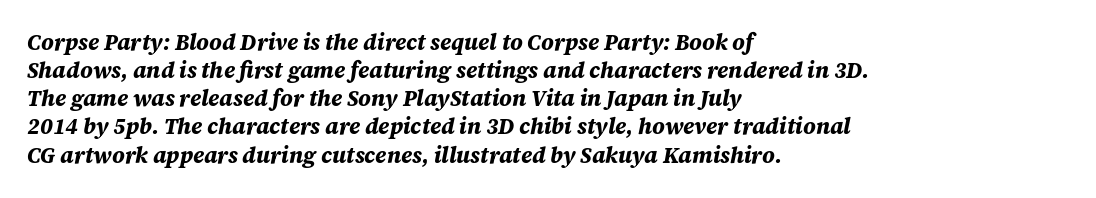
Q: Is the text bold? A: Yes.
Q: Is the text italic (slanted)? A: Yes, it leans right by about 12 degrees.
Q: Is the text underlined? A: No.
Q: How is the paragraph aligned? A: Left-aligned.
Q: Is the spacing between letters normal or unusually wide? A: Normal.
Q: Is the spacing between lines tight, normal or loose? A: Normal.
